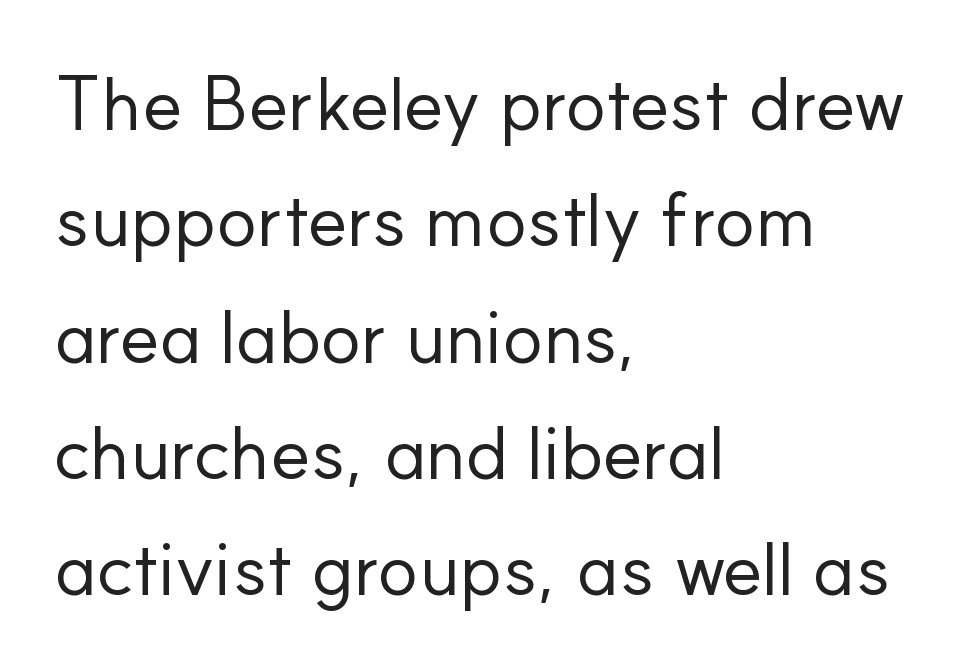
Heft: none added — not bold. All the whitespace from short lines collects on the right. Nothing unusual about the tracking: characters are spaced as the font intends. The space directly below the letters is spotless. The type sits square on the baseline with zero lean. The passage shown is typed in a proportional face where columns would drift.
